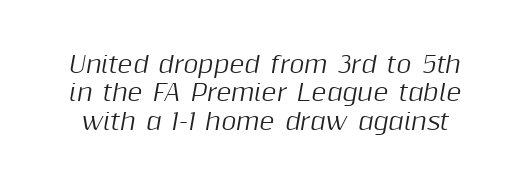
The image shows 23 px text type, italic (leaning right); set line spacing 1.23x, normal letter spacing, not underlined.
